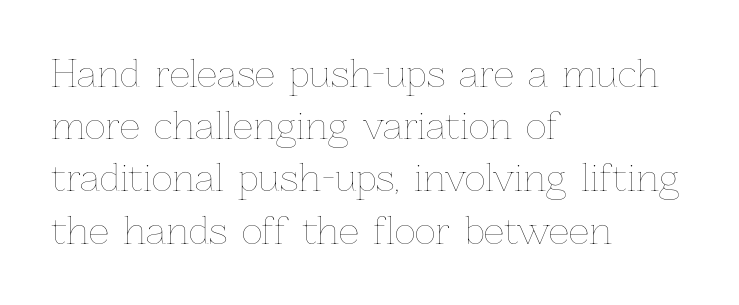
The image shows 36 px thin type, upright; set left-aligned, normal line spacing (1.45x), normal letter spacing, not underlined; low stroke contrast and a medium x-height.
